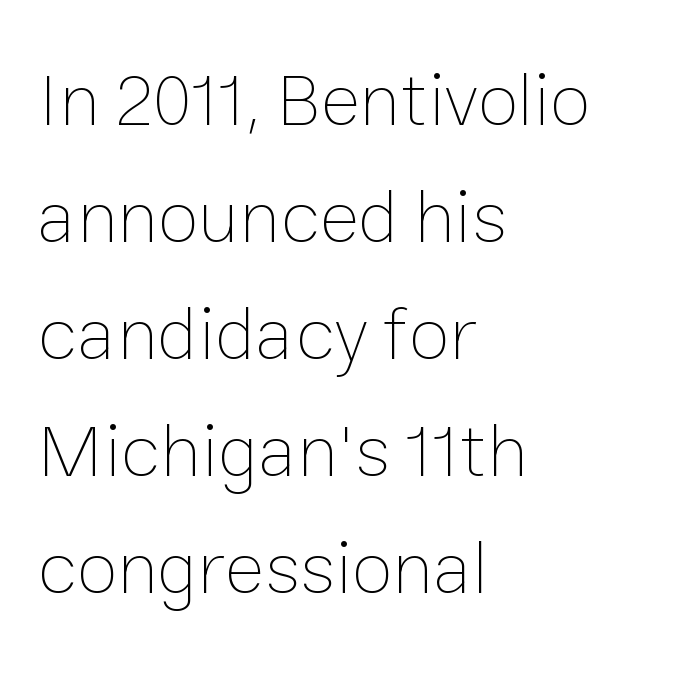
The image shows 75 px thin type, upright; set left-aligned, normal line spacing (1.56x), normal letter spacing, not underlined; low stroke contrast and a medium x-height.
